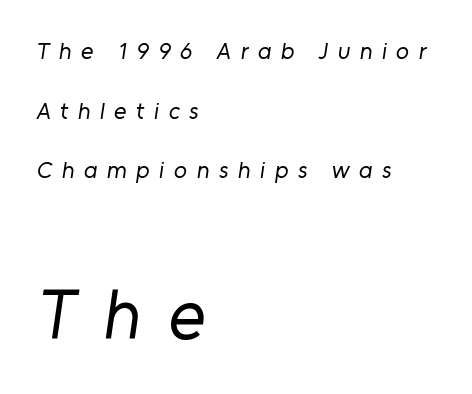
Q: Is the text bold? A: No.
Q: Is the typeface a serif or a sans-serif typeface? A: Sans-serif.
Q: Is the text underlined? A: No.
Q: How is the paragraph aligned? A: Left-aligned.
Q: Is the spacing between letters normal or unusually wide? A: Unusually wide.
Q: Is the spacing between lines tight, normal or loose? A: Loose.
Q: Which block of text is set in a larger size, the first (top) or the second (bottom)? A: The second (bottom) one.
Q: Width (condensed, normal, or wide)? A: Normal.
Q: Stroke contrast? A: Low.
Q: x-height? A: Medium.
Q: Monospaced? A: No.
